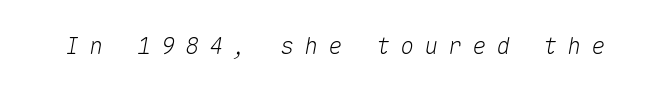
Each word looks stretched out because of the extra space between its letters. A typesetter would mark this as italic. Glance below the letters and you will spot only blank space.
